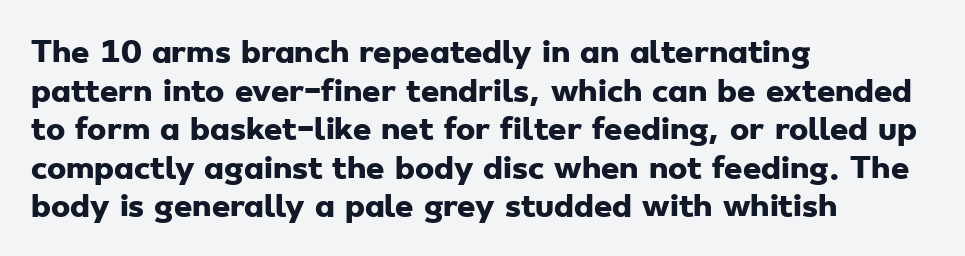
Q: Is the text bold? A: Yes.
Q: Is the typeface a serif or a sans-serif typeface? A: Sans-serif.
Q: Is the text underlined? A: No.
Q: How is the paragraph aligned? A: Left-aligned.
Q: Is the spacing between letters normal or unusually wide? A: Normal.
Q: Is the spacing between lines tight, normal or loose? A: Normal.
Q: Width (condensed, normal, or wide)? A: Wide.
Q: Stroke contrast? A: Low.
Q: x-height? A: Small.
Q: Monospaced? A: No.
